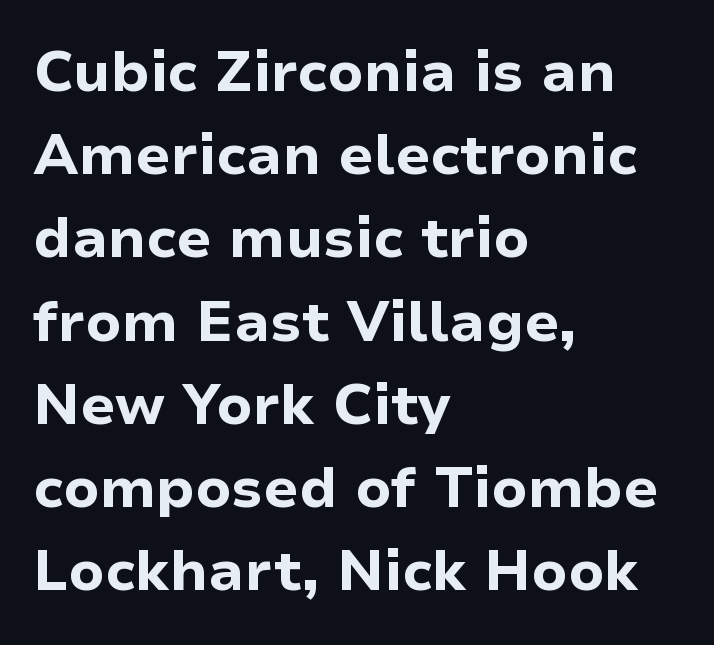
The paragraph shown leans on its left margin. Check under the words: just untouched page. In terms of letterform style, serifs are entirely absent. The passage shown is emphatically bold. Designer's note — italics off, roman on. The gaps between neighbouring characters are ordinary and unremarkable.
